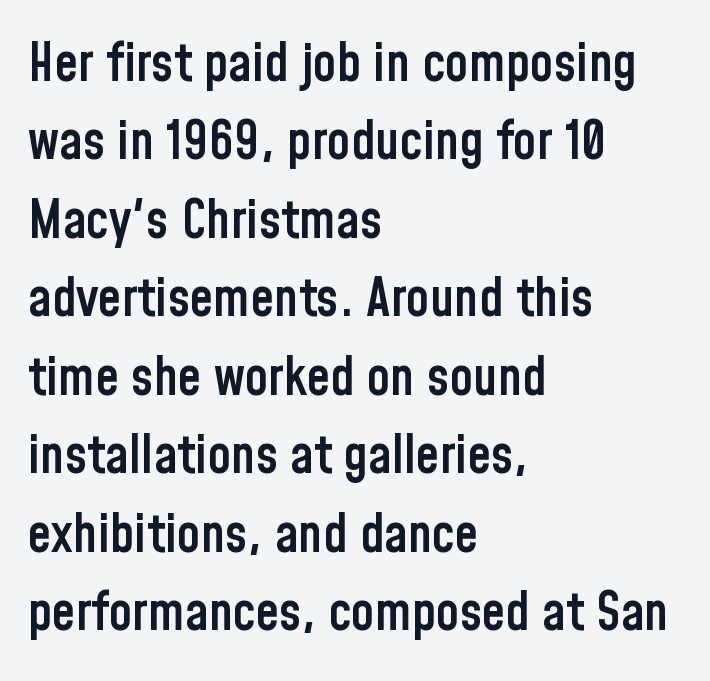
The image shows 53 px semibold, condensed sans-serif type, upright; set left-aligned, normal line spacing (1.48x), normal letter spacing, not underlined; low stroke contrast and a medium x-height.
